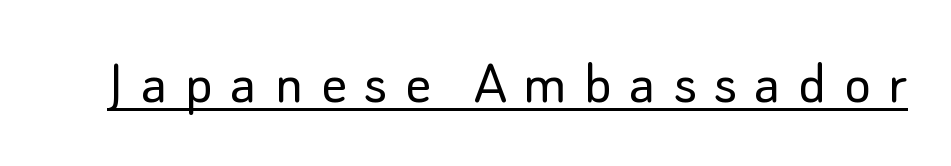
Beneath each row of characters lies a ruled line. Here the designer chose a conventional face with non-uniform glyph widths. Compared with typical body copy, the letter spacing here is much looser. The typeface chosen for these lines omits serifs.
